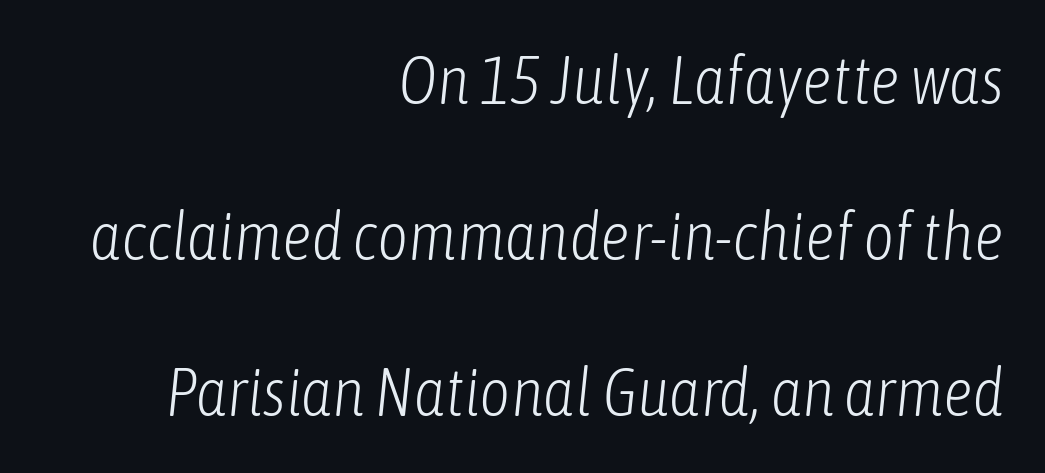
The image shows 67 px light, condensed type, italic (leaning right); set right-aligned, loose line spacing (2.33x), normal letter spacing, not underlined; low stroke contrast and a medium x-height.
